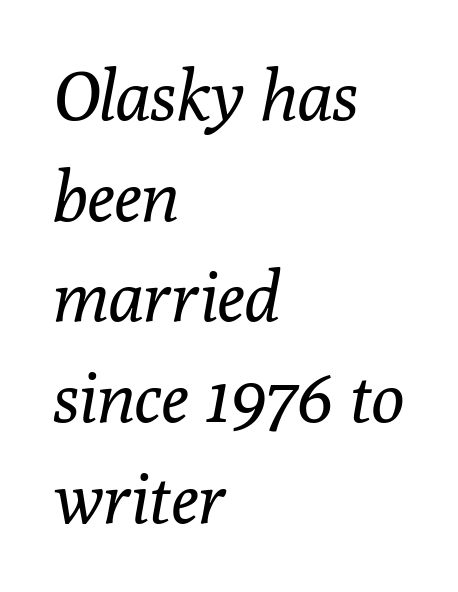
The image shows 69 px regular-weight serif type, italic (leaning right); set left-aligned, normal line spacing (1.46x), normal letter spacing, not underlined; low stroke contrast and a medium x-height.
